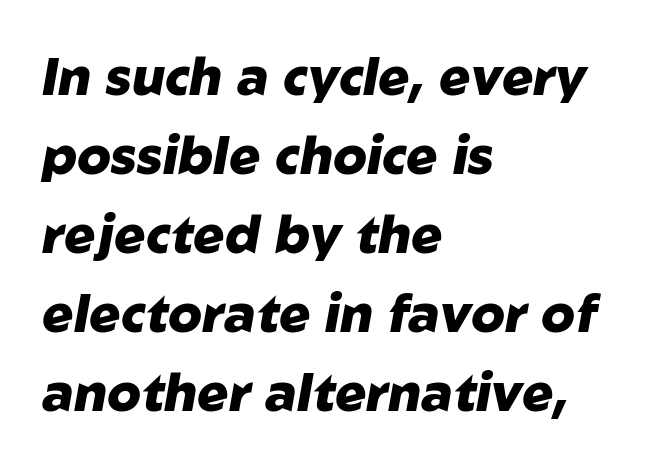
{"italic": "yes", "lean": "right", "slant_degrees": 10, "bold": "yes", "weight": "heavy", "width": "normal", "stroke_contrast": "low", "x_height": "medium", "monospaced": "no", "underline": "no", "align": "left", "line_spacing": "normal", "line_spacing_ratio": 1.52, "letter_spacing": "normal", "letter_spacing_em": 0.0, "glyph_px": 52}
